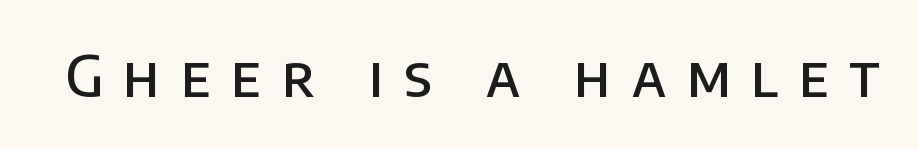
Q: Is the text bold? A: Semi-bold.
Q: Is the text italic (slanted)? A: No, it is upright.
Q: Is the typeface a serif or a sans-serif typeface? A: Sans-serif.
Q: Is the text underlined? A: No.
Q: Is the spacing between letters normal or unusually wide? A: Unusually wide.
Q: Width (condensed, normal, or wide)? A: Normal.
Q: Stroke contrast? A: Low.
Q: x-height? A: Large.
Q: Monospaced? A: No.
